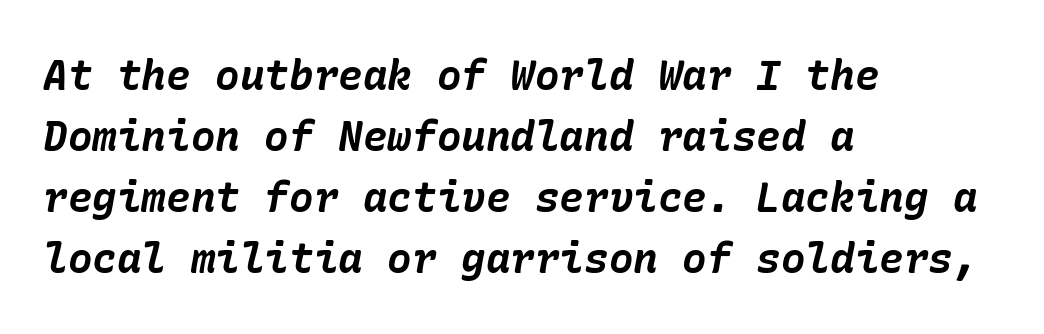
Q: Is the text bold? A: Yes.
Q: Is the text italic (slanted)? A: Yes, it leans right by about 10 degrees.
Q: Is the text underlined? A: No.
Q: How is the paragraph aligned? A: Left-aligned.
Q: Is the spacing between letters normal or unusually wide? A: Normal.
Q: Is the spacing between lines tight, normal or loose? A: Normal.
Q: Width (condensed, normal, or wide)? A: Normal.
Q: Stroke contrast? A: Low.
Q: x-height? A: Medium.
